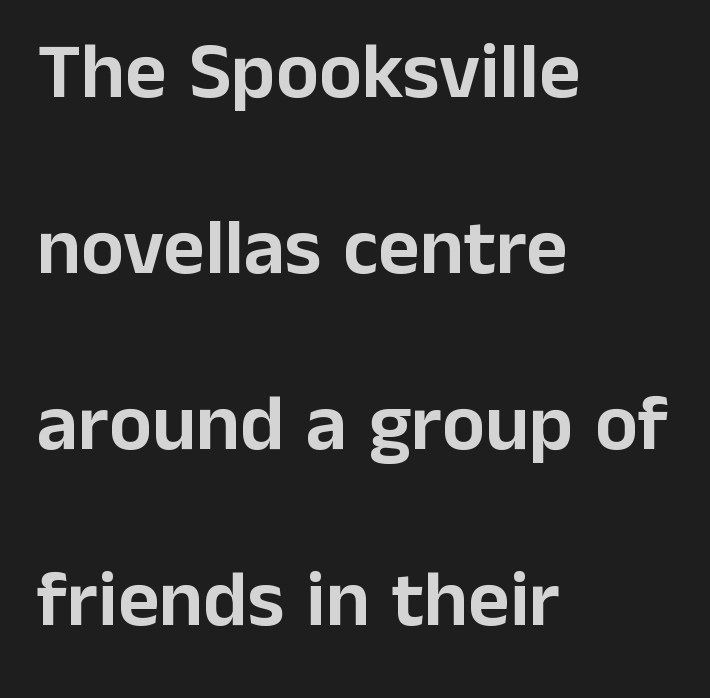
The passage shown has conventional tracking throughout. This is the regular roman posture of the typeface. Whoever set this chose breathing room over compactness in the vertical rhythm. The passage shown is not underscored anywhere.
